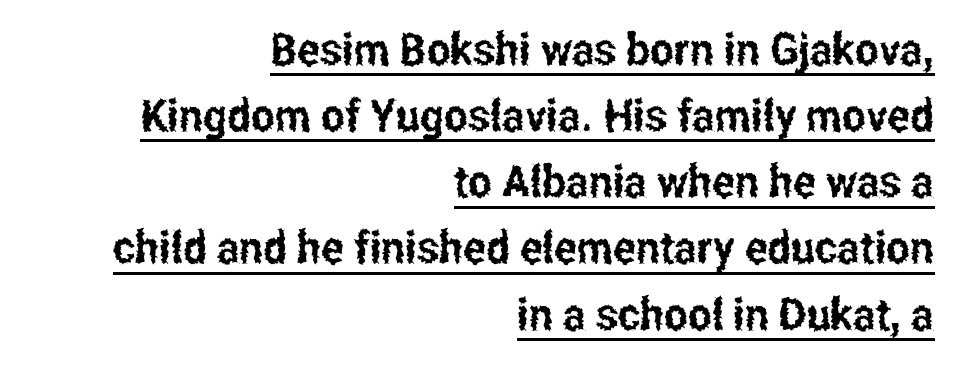
Proportional: the letters do not fall into vertical columns. The setting favours the right margin, as signatures and pull-quotes sometimes do. No italicization has been applied; the sample stays upright. Quick note: underline on. The block of text has a typical density, with ordinary space between rows.
